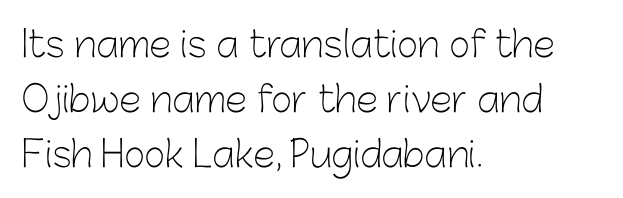
{"serif": "no", "italic": "no", "bold": "no", "weight": "light", "width": "normal", "stroke_contrast": "low", "x_height": "medium", "monospaced": "no", "underline": "no", "align": "left", "line_spacing": "normal", "line_spacing_ratio": 1.53, "letter_spacing": "normal", "letter_spacing_em": 0.0, "glyph_px": 36}
